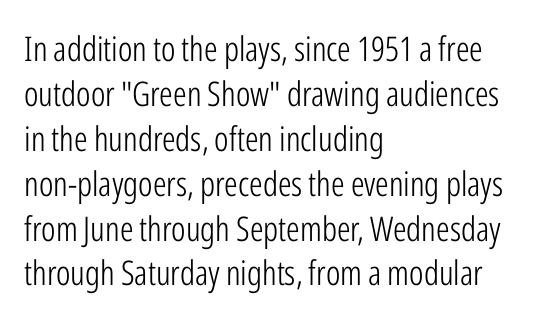
Q: Is the text bold? A: No.
Q: Is the text italic (slanted)? A: No, it is upright.
Q: Is the typeface a serif or a sans-serif typeface? A: Sans-serif.
Q: Is the text underlined? A: No.
Q: How is the paragraph aligned? A: Left-aligned.
Q: Is the spacing between letters normal or unusually wide? A: Normal.
Q: Is the spacing between lines tight, normal or loose? A: Normal.
Q: Width (condensed, normal, or wide)? A: Condensed.
Q: Stroke contrast? A: Low.
Q: x-height? A: Medium.
Q: Monospaced? A: No.
